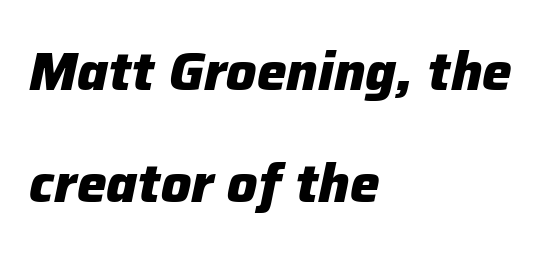
{"italic": "yes", "lean": "right", "slant_degrees": 12, "bold": "yes", "weight": "heavy", "width": "normal", "stroke_contrast": "low", "x_height": "medium", "monospaced": "no", "underline": "no", "align": "left", "line_spacing": "loose", "line_spacing_ratio": 2.11, "letter_spacing": "normal", "letter_spacing_em": 0.0, "glyph_px": 53}
